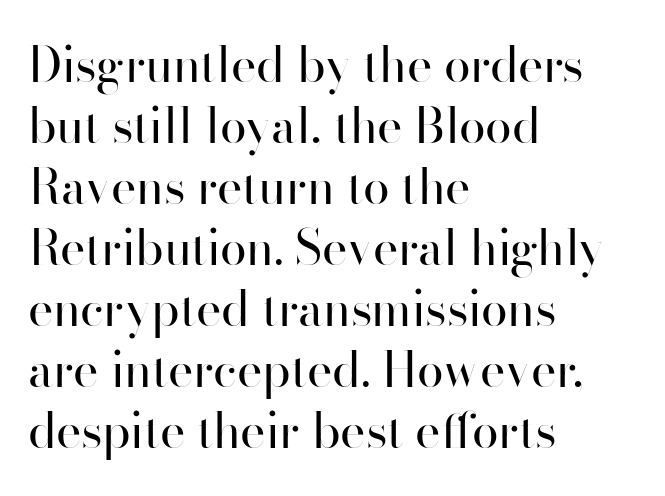
The ragged edge is on the right, which tells us the setting is flush left. The face used here is proportionally spaced, like ordinary book or web type. A typesetter would call this leading conventional body-copy spacing. Nothing heavy about these letters — not bold at all. Unlike italic type, these characters show no tilt at all. Has an underline been added? It has not.
